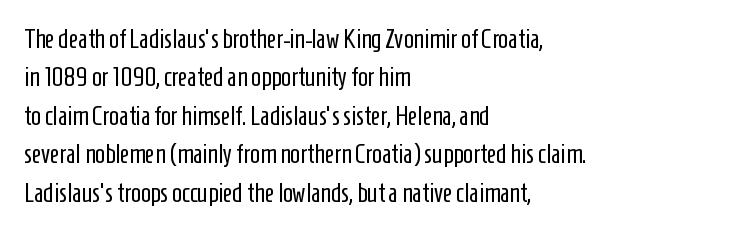
Q: Is the text bold? A: No.
Q: Is the text italic (slanted)? A: No, it is upright.
Q: Is the text underlined? A: No.
Q: How is the paragraph aligned? A: Left-aligned.
Q: Is the spacing between letters normal or unusually wide? A: Normal.
Q: Is the spacing between lines tight, normal or loose? A: Normal.
